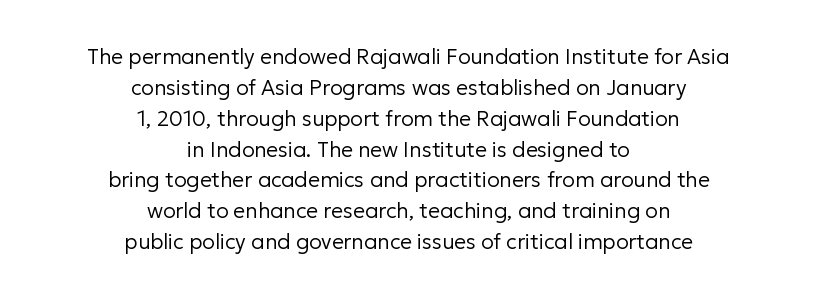
Q: Is the text bold? A: No.
Q: Is the text italic (slanted)? A: No, it is upright.
Q: Is the text underlined? A: No.
Q: How is the paragraph aligned? A: Centered.
Q: Is the spacing between letters normal or unusually wide? A: Normal.
Q: Is the spacing between lines tight, normal or loose? A: Normal.
